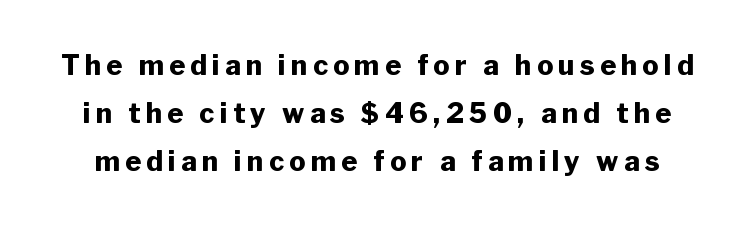
Q: Is the text bold? A: Yes.
Q: Is the text italic (slanted)? A: No, it is upright.
Q: Is the text underlined? A: No.
Q: Is the spacing between letters normal or unusually wide? A: Unusually wide.
